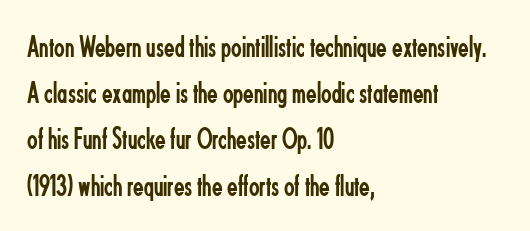
Each stroke keeps to a modest, everyday thickness or less. A bare baseline throughout the passage. Is this a fixed-width face? No — the glyphs have proportional, varying widths. Interline gaps are of average width in this sample. The gaps between neighbouring characters are ordinary and unremarkable.
